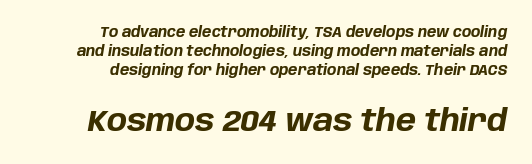
The image shows 30 px bold type, italic (leaning right); set right-aligned, normal line spacing (1.37x), normal letter spacing, not underlined; the second (bottom) block is 2.14x larger; low stroke contrast and a large x-height.
